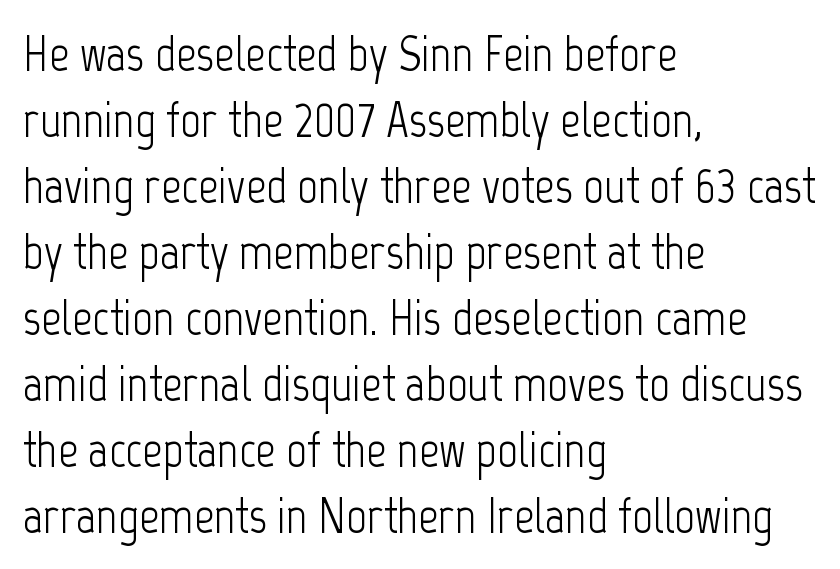
These glyphs show unthickened strokes, regular width or finer. A typesetter would call this zero additional tracking. To sum up the face: it is a sans, with no serifs. Ascenders rise straight up at ninety degrees.
